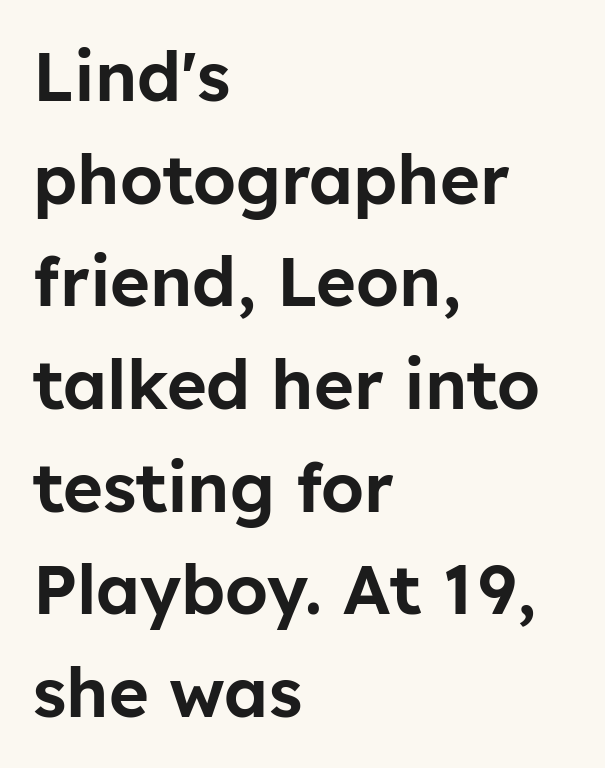
Q: Is the text italic (slanted)? A: No, it is upright.
Q: Is the typeface a serif or a sans-serif typeface? A: Sans-serif.
Q: Is the text underlined? A: No.
Q: How is the paragraph aligned? A: Left-aligned.
Q: Is the spacing between letters normal or unusually wide? A: Normal.
Q: Is the spacing between lines tight, normal or loose? A: Normal.
Q: Width (condensed, normal, or wide)? A: Normal.
Q: Stroke contrast? A: Low.
Q: x-height? A: Medium.
Q: Monospaced? A: No.
